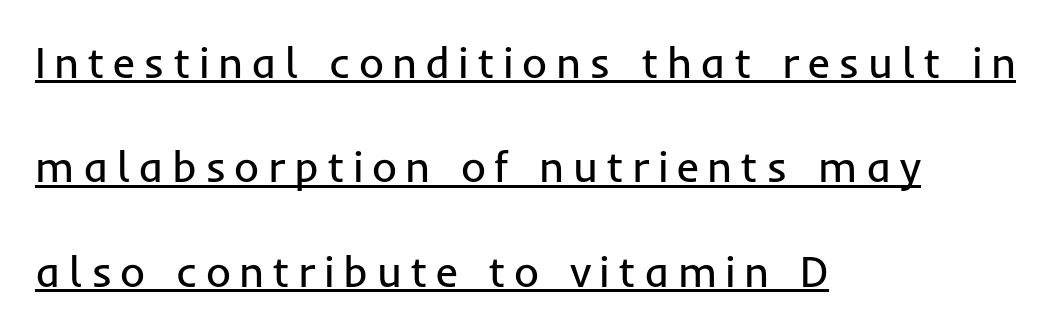
The image shows 43 px regular-weight sans-serif type, upright; set left-aligned, loose line spacing (2.43x), underlined; low stroke contrast and a medium x-height.
